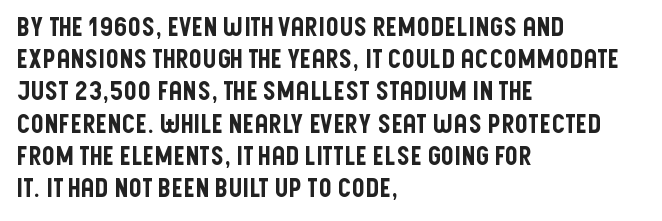
Q: Is the text italic (slanted)? A: No, it is upright.
Q: Is the text underlined? A: No.
Q: How is the paragraph aligned? A: Left-aligned.
Q: Is the spacing between letters normal or unusually wide? A: Normal.
